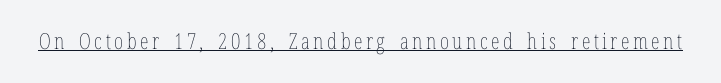
Q: Is the text bold? A: No.
Q: Is the text italic (slanted)? A: No, it is upright.
Q: Is the text underlined? A: Yes.
